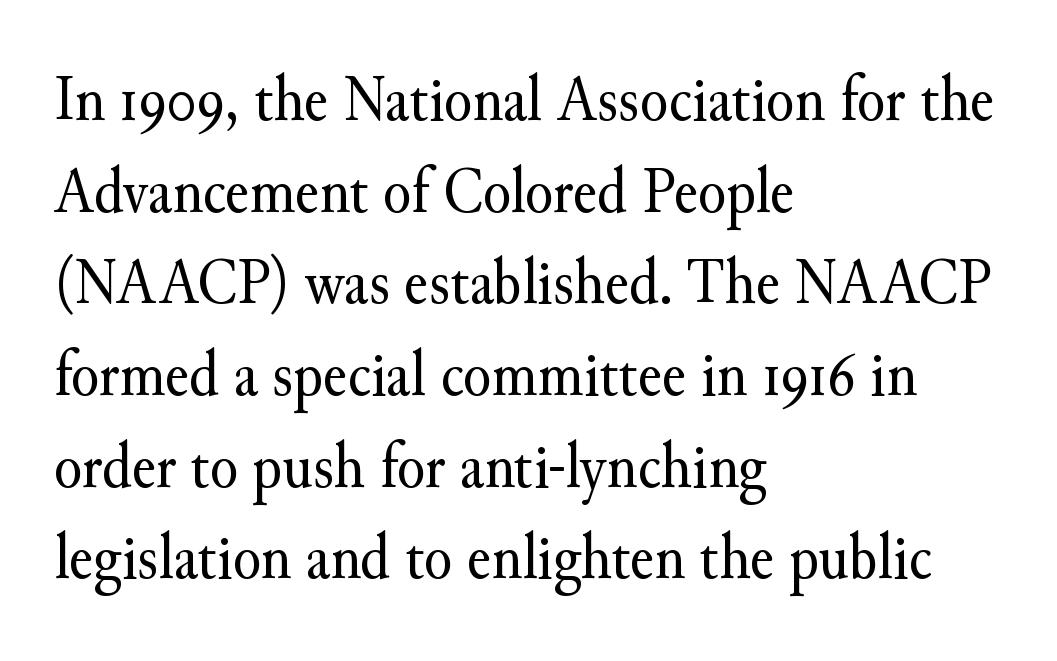
Q: Is the text bold? A: No.
Q: Is the text italic (slanted)? A: No, it is upright.
Q: Is the typeface a serif or a sans-serif typeface? A: Serif.
Q: Is the text underlined? A: No.
Q: How is the paragraph aligned? A: Left-aligned.
Q: Is the spacing between letters normal or unusually wide? A: Normal.
Q: Is the spacing between lines tight, normal or loose? A: Normal.
Q: Width (condensed, normal, or wide)? A: Normal.
Q: Stroke contrast? A: Medium.
Q: x-height? A: Small.
Q: Monospaced? A: No.
